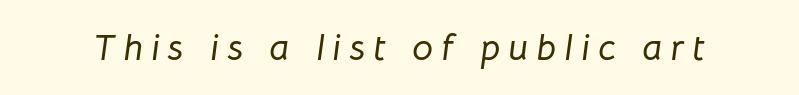
The letterforms stand isolated, each surrounded by extra space. Plain, unruled lines of type. The face used here is proportionally spaced, like ordinary book or web type. Slanted lettering throughout.
